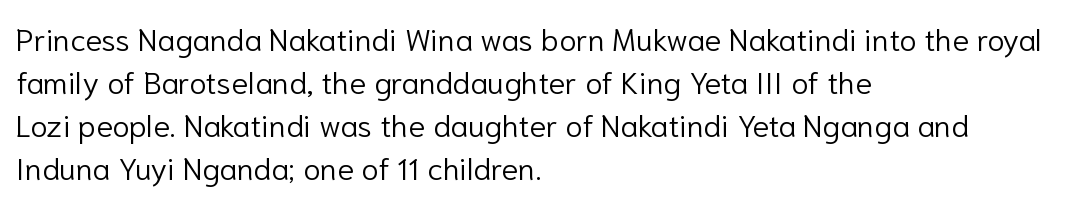
The passage is arranged the way most books set body copy — flush left. The typography opts for an upright posture over an oblique one. The letters look calm and open, with moderate or lighter stems. The specimen omits any rule beneath the text block's lines. These lines are composed in type without serifs. How are the letters spaced? Ordinarily, with no added tracking.
